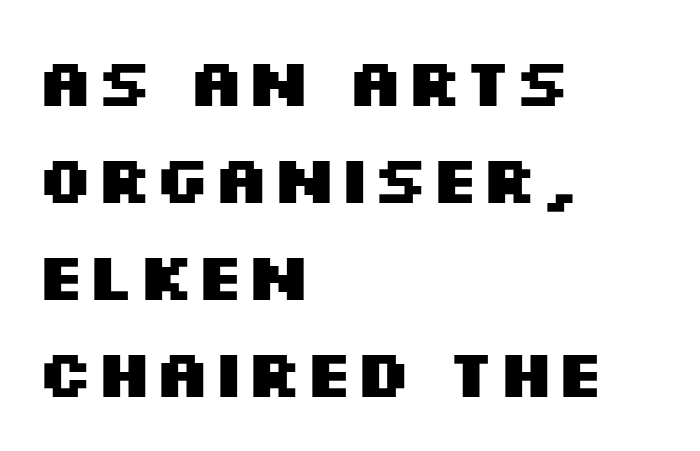
The image shows 67 px heavy, wide sans-serif type, upright; set left-aligned, normal line spacing (1.45x), normal letter spacing, not underlined; medium stroke contrast and a large x-height.
